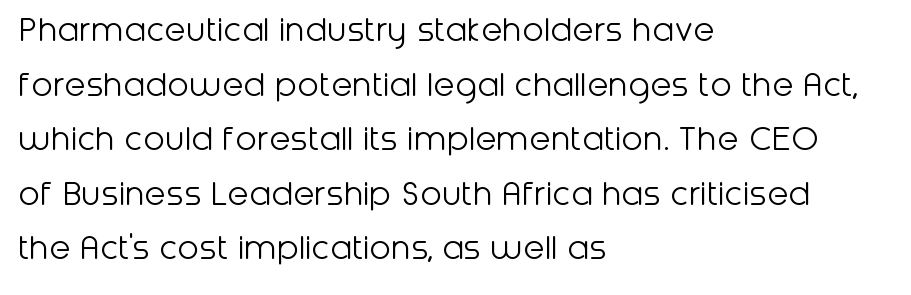
The line texture is even and compact thanks to regular tracking. Quick note: underline off. Does the type have serifs? No, each stem ends abruptly. Varying glyph widths throughout — classic text-font behaviour. The letters stand straight up with perfectly vertical stems.
